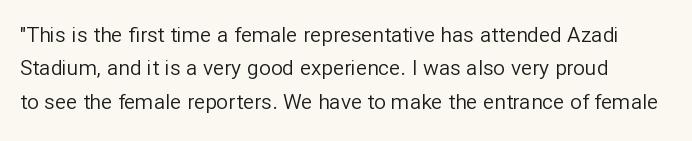
{"italic": "no", "bold": "no", "underline": "no", "line_spacing": "normal", "line_spacing_ratio": 1.59, "letter_spacing": "normal", "letter_spacing_em": 0.0, "glyph_px": 21}
